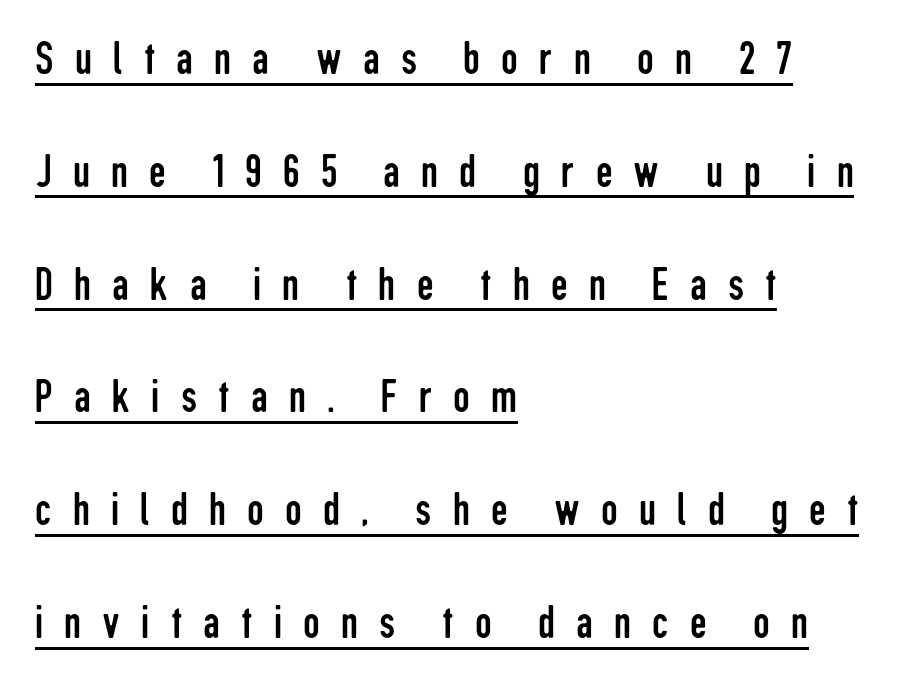
Q: Is the text bold? A: No.
Q: Is the text italic (slanted)? A: No, it is upright.
Q: Is the typeface a serif or a sans-serif typeface? A: Sans-serif.
Q: Is the text underlined? A: Yes.
Q: How is the paragraph aligned? A: Left-aligned.
Q: Is the spacing between letters normal or unusually wide? A: Unusually wide.
Q: Is the spacing between lines tight, normal or loose? A: Loose.
Q: Width (condensed, normal, or wide)? A: Condensed.
Q: Stroke contrast? A: Low.
Q: x-height? A: Medium.
Q: Monospaced? A: No.
